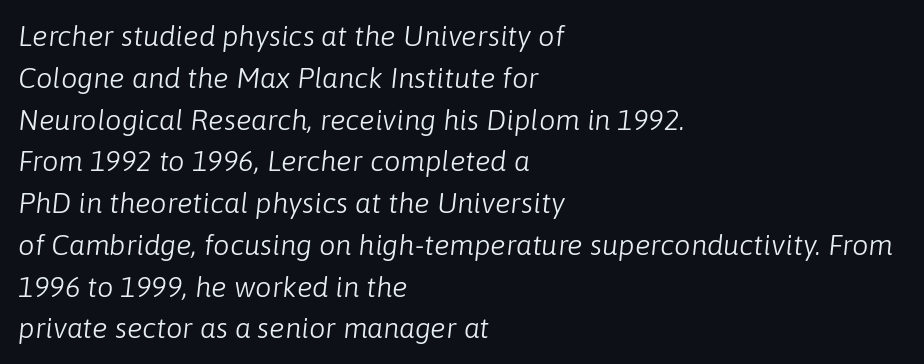
{"italic": "yes", "lean": "right", "slant_degrees": 6, "bold": "no", "weight": "light", "width": "normal", "stroke_contrast": "low", "x_height": "medium", "monospaced": "no", "underline": "no", "align": "left", "line_spacing": "normal", "line_spacing_ratio": 1.44, "letter_spacing": "normal", "letter_spacing_em": 0.0, "glyph_px": 29}
